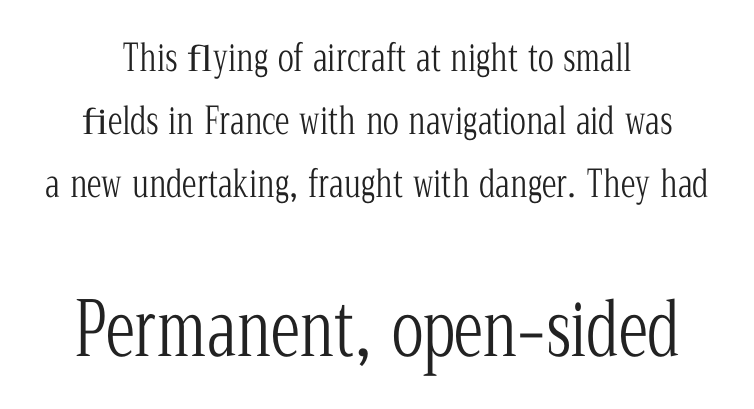
Q: Is the text bold? A: No.
Q: Is the text italic (slanted)? A: No, it is upright.
Q: Is the typeface a serif or a sans-serif typeface? A: Serif.
Q: Is the text underlined? A: No.
Q: Is the spacing between letters normal or unusually wide? A: Normal.
Q: Is the spacing between lines tight, normal or loose? A: Normal.
Q: Which block of text is set in a larger size, the first (top) or the second (bottom)? A: The second (bottom) one.
Q: Width (condensed, normal, or wide)? A: Condensed.
Q: Stroke contrast? A: Low.
Q: x-height? A: Medium.
Q: Monospaced? A: No.
